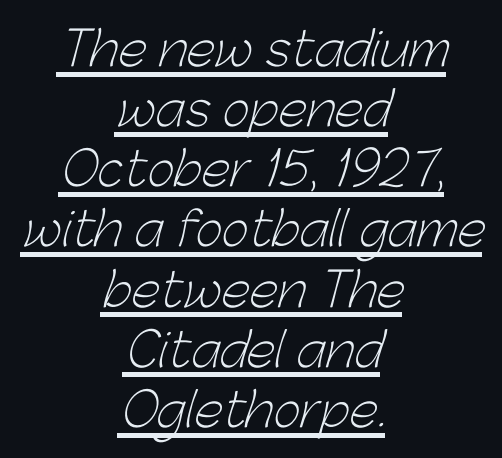
If you measured baseline to baseline, you'd find a middling distance. Here the designer chose a conventional face with non-uniform glyph widths. This rendering features underlined lettering. A student would call this center alignment; a typographer would say set centered.
